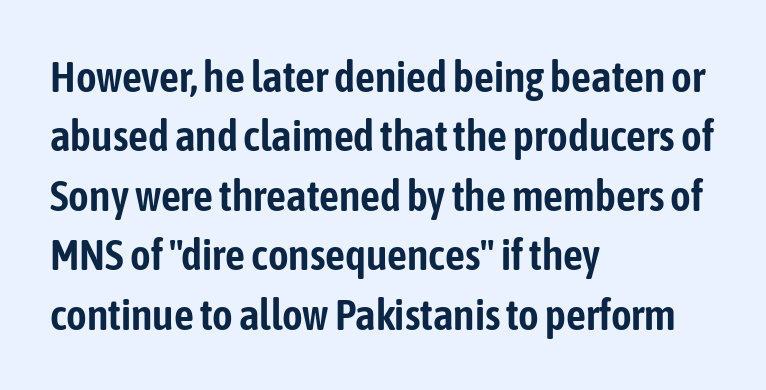
The image shows 44 px condensed sans-serif type, upright; set left-aligned, normal line spacing (1.35x), normal letter spacing, not underlined; low stroke contrast and a medium x-height.
